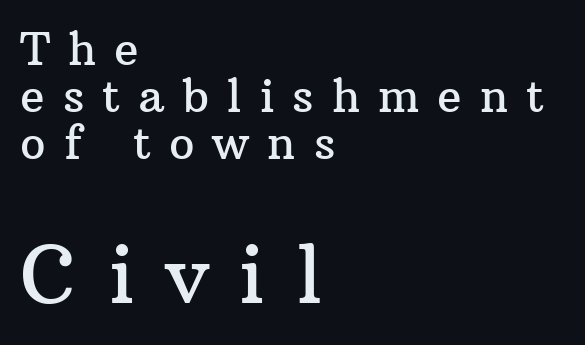
Q: Is the text italic (slanted)? A: No, it is upright.
Q: Is the typeface a serif or a sans-serif typeface? A: Serif.
Q: Is the text underlined? A: No.
Q: How is the paragraph aligned? A: Left-aligned.
Q: Is the spacing between letters normal or unusually wide? A: Unusually wide.
Q: Is the spacing between lines tight, normal or loose? A: Tight.
Q: Which block of text is set in a larger size, the first (top) or the second (bottom)? A: The second (bottom) one.
Q: Width (condensed, normal, or wide)? A: Normal.
Q: Stroke contrast? A: Medium.
Q: x-height? A: Medium.
Q: Monospaced? A: No.
